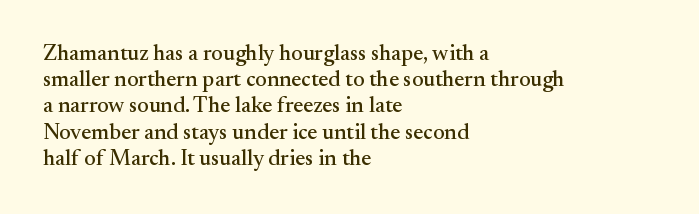
Q: Is the text italic (slanted)? A: No, it is upright.
Q: Is the text underlined? A: No.
Q: How is the paragraph aligned? A: Left-aligned.
Q: Is the spacing between letters normal or unusually wide? A: Normal.
